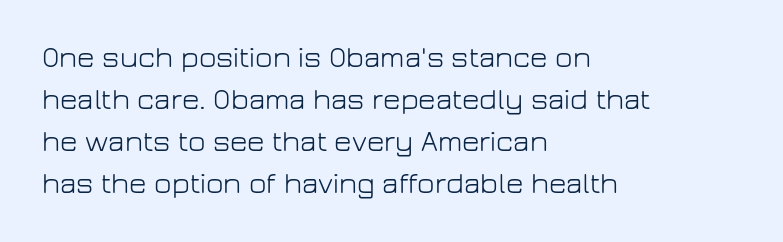
Q: Is the text bold? A: No.
Q: Is the text italic (slanted)? A: No, it is upright.
Q: Is the typeface a serif or a sans-serif typeface? A: Sans-serif.
Q: Is the text underlined? A: No.
Q: How is the paragraph aligned? A: Left-aligned.
Q: Is the spacing between letters normal or unusually wide? A: Normal.
Q: Is the spacing between lines tight, normal or loose? A: Normal.
Q: Width (condensed, normal, or wide)? A: Normal.
Q: Stroke contrast? A: Low.
Q: x-height? A: Medium.
Q: Monospaced? A: No.
